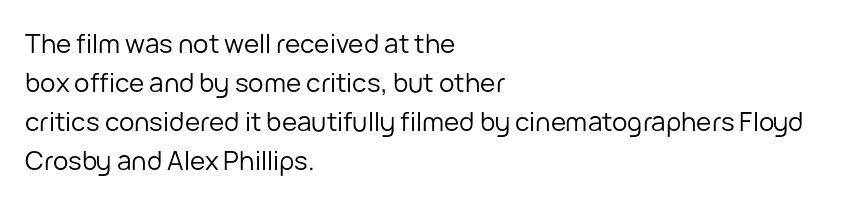
The image shows 26 px text type, upright; set left-aligned, normal line spacing (1.5x), normal letter spacing, not underlined.
